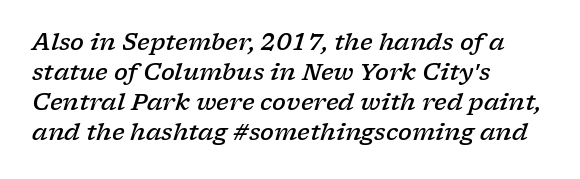
The image shows 23 px text type, italic (leaning right); set left-aligned, normal line spacing (1.31x), normal letter spacing, not underlined.
